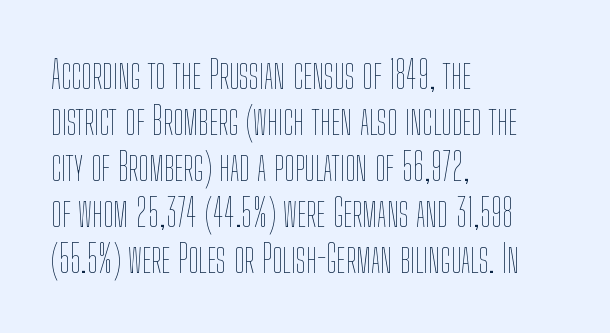
Q: Is the text bold? A: No.
Q: Is the text italic (slanted)? A: No, it is upright.
Q: Is the text underlined? A: No.
Q: How is the paragraph aligned? A: Left-aligned.
Q: Is the spacing between letters normal or unusually wide? A: Normal.
Q: Width (condensed, normal, or wide)? A: Condensed.
Q: Stroke contrast? A: Low.
Q: x-height? A: Medium.
Q: Monospaced? A: No.
